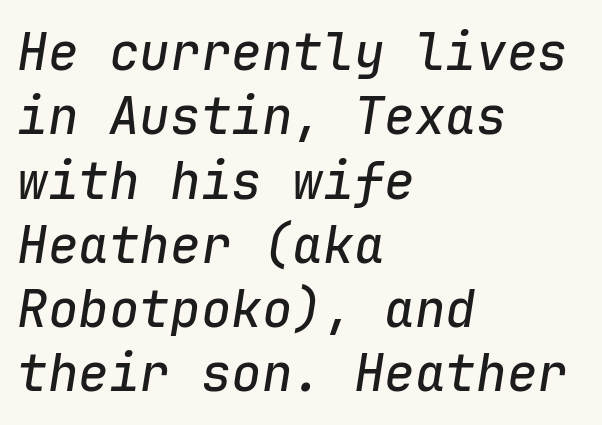
{"italic": "yes", "lean": "right", "slant_degrees": 9, "width": "normal", "stroke_contrast": "low", "x_height": "medium", "monospaced": "yes", "underline": "no", "align": "left", "line_spacing": "normal", "line_spacing_ratio": 1.26, "letter_spacing": "normal", "letter_spacing_em": 0.0, "glyph_px": 51}
